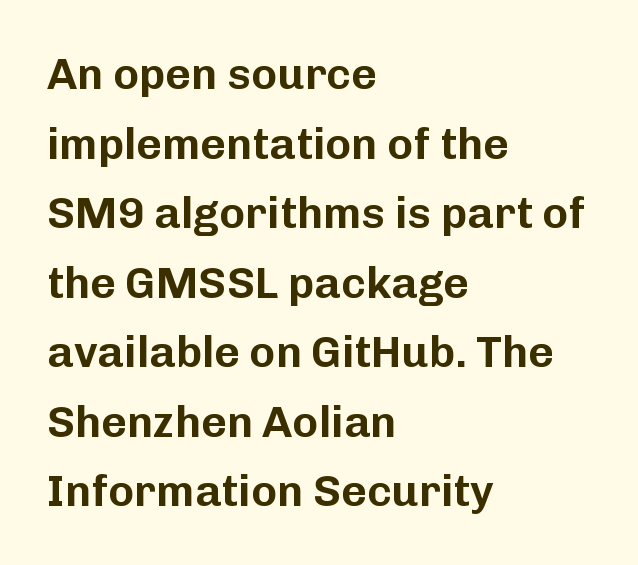
The image shows 44 px sans-serif type, upright; set left-aligned, normal line spacing (1.58x), normal letter spacing, not underlined; low stroke contrast and a medium x-height.
